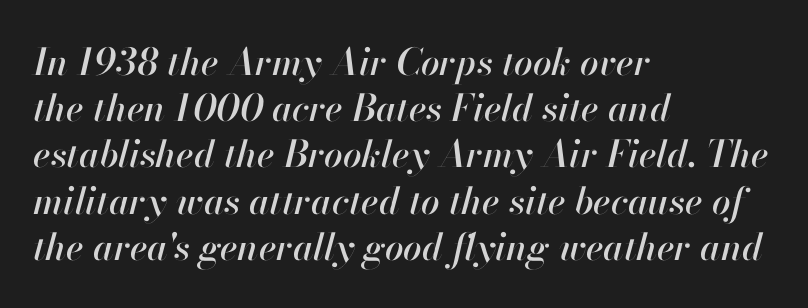
The image shows 37 px text type, italic (leaning right); set left-aligned, normal line spacing (1.25x), normal letter spacing, not underlined; high stroke contrast and a small x-height.
